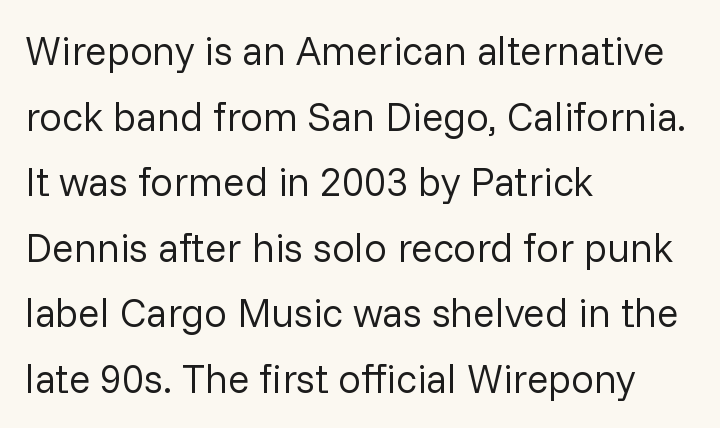
How are the letters spaced? Ordinarily, with no added tracking. Regarding serifs, this sample does without them. One glance says typical: line gaps are just what's usual. A bare baseline throughout the passage. Leftover space on each line is placed entirely after the last word. This is not heavy type; no bold has been used.
